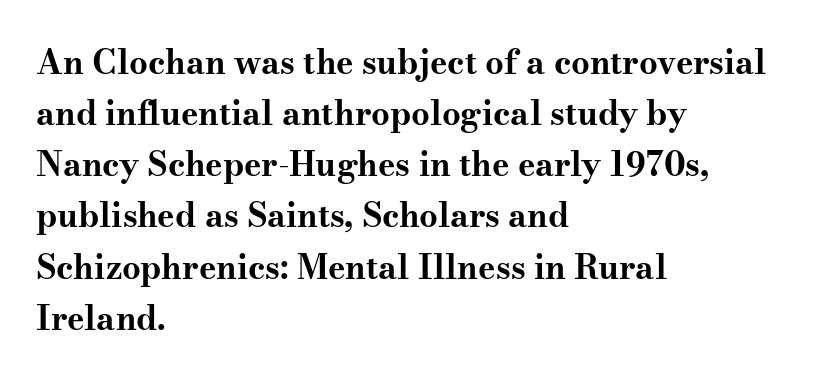
Q: Is the text bold? A: Yes.
Q: Is the text italic (slanted)? A: No, it is upright.
Q: Is the typeface a serif or a sans-serif typeface? A: Serif.
Q: Is the text underlined? A: No.
Q: How is the paragraph aligned? A: Left-aligned.
Q: Is the spacing between letters normal or unusually wide? A: Normal.
Q: Is the spacing between lines tight, normal or loose? A: Normal.
Q: Width (condensed, normal, or wide)? A: Wide.
Q: Stroke contrast? A: Medium.
Q: x-height? A: Small.
Q: Monospaced? A: No.
